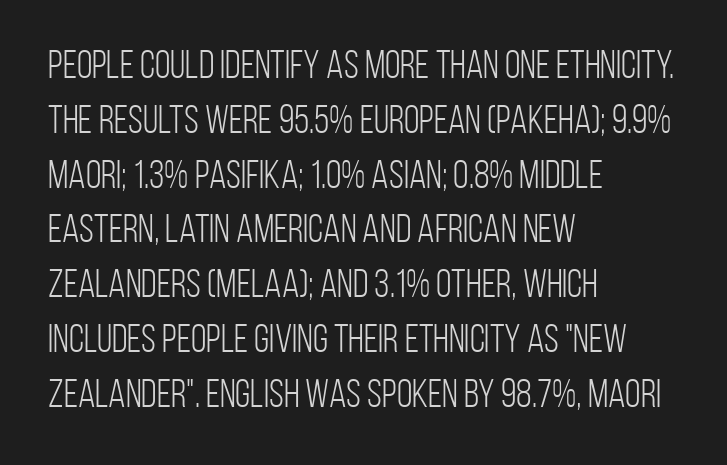
The image shows 40 px light, condensed sans-serif type, upright; set left-aligned, normal line spacing (1.37x), normal letter spacing, not underlined; low stroke contrast and a large x-height.
